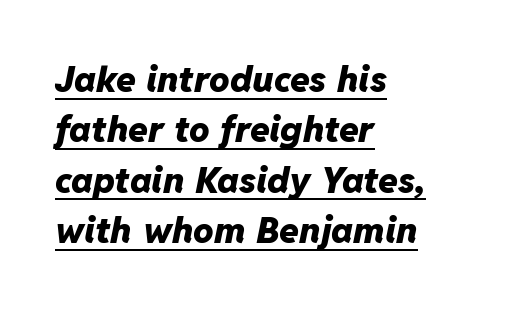
Descenders here cross a horizontal rule under the line. When letters slant like this, we call the style italic. Does extra space separate the letters? No, they use regular spacing. The designer left line spacing at the default. These lines are rendered in a variable-pitch font.
